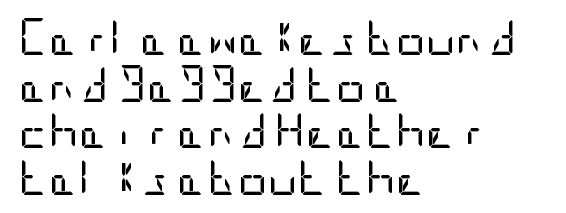
Q: Is the text bold? A: No.
Q: Is the text italic (slanted)? A: No, it is upright.
Q: Is the typeface a serif or a sans-serif typeface? A: Sans-serif.
Q: Is the text underlined? A: No.
Q: How is the paragraph aligned? A: Left-aligned.
Q: Is the spacing between letters normal or unusually wide? A: Normal.
Q: Is the spacing between lines tight, normal or loose? A: Normal.
Q: Width (condensed, normal, or wide)? A: Condensed.
Q: Stroke contrast? A: Low.
Q: x-height? A: Large.
